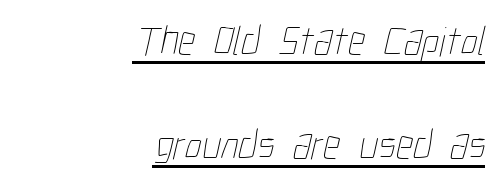
The image shows 42 px thin, condensed type; set right-aligned, loose line spacing (2.47x), normal letter spacing, underlined; low stroke contrast and a medium x-height.
